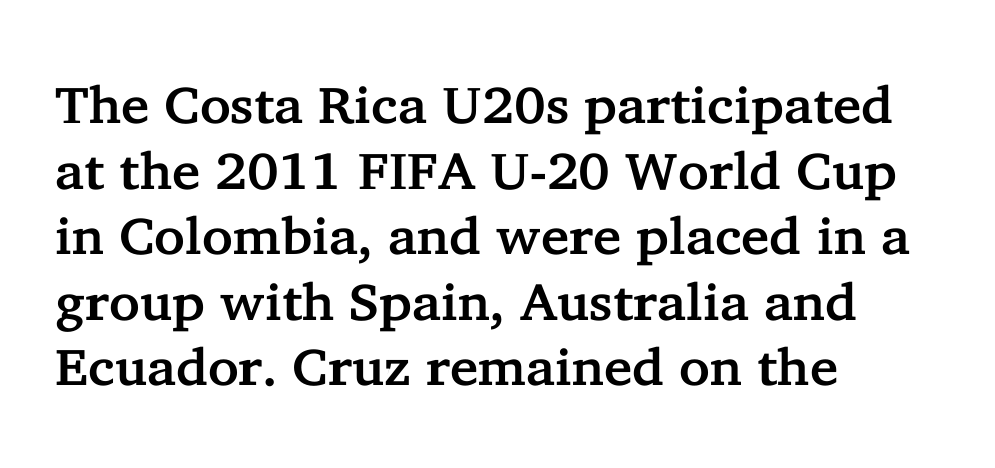
Here the glyphs are tracked normally, forming tight word shapes. Nobody drew a line under any word here. This sample keeps an unexceptional amount of space between lines. The lines are quadded left. Examine the stroke ends and you'll spot serifs.
